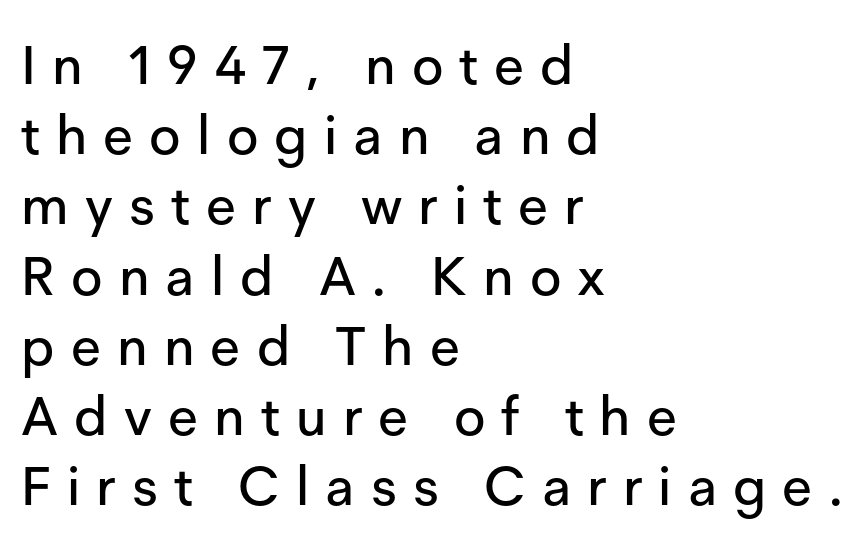
The image shows 54 px sans-serif type, upright; set left-aligned, normal line spacing (1.3x), unusually wide letter spacing (+0.3 em), not underlined; low stroke contrast and a medium x-height.
